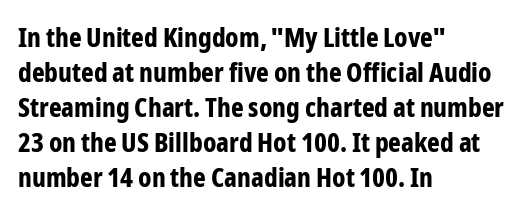
Q: Is the text bold? A: Yes.
Q: Is the text italic (slanted)? A: No, it is upright.
Q: Is the text underlined? A: No.
Q: How is the paragraph aligned? A: Left-aligned.
Q: Is the spacing between letters normal or unusually wide? A: Normal.
Q: Is the spacing between lines tight, normal or loose? A: Normal.
